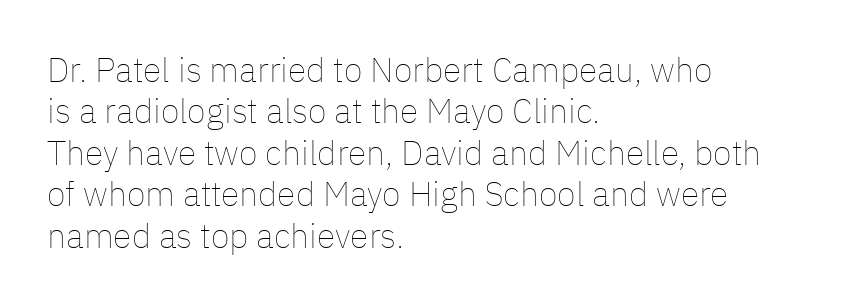
{"italic": "no", "bold": "no", "weight": "thin", "width": "normal", "stroke_contrast": "low", "x_height": "medium", "monospaced": "no", "underline": "no", "align": "left", "line_spacing_ratio": 1.22, "letter_spacing": "normal", "letter_spacing_em": 0.0, "glyph_px": 34}
